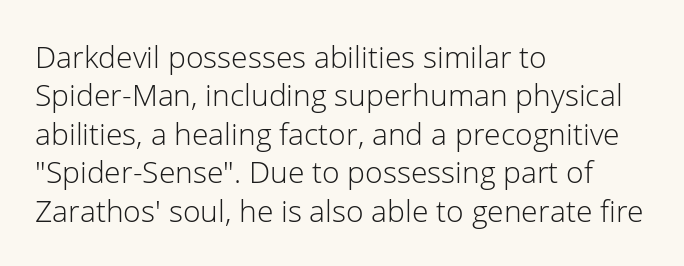
Glance below the letters and you will spot only blank space. Upright lettering throughout. Each letter's strokes conclude bluntly, with no projecting serifs. You could not count columns in this text — the font is proportionally spaced.
